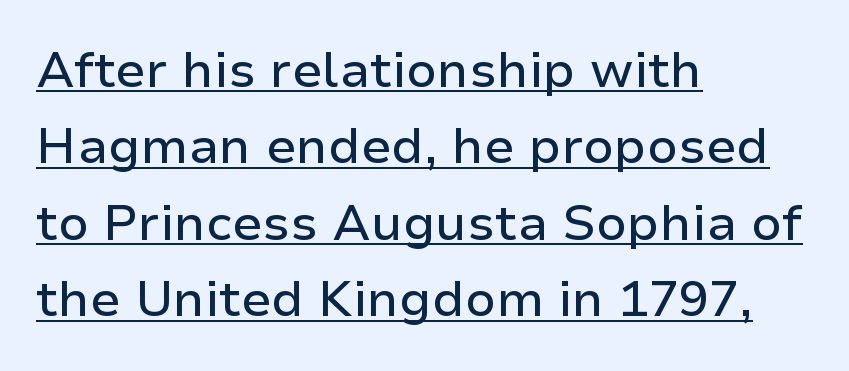
The image shows 50 px sans-serif type, upright; set left-aligned, normal line spacing (1.53x), normal letter spacing, underlined; low stroke contrast and a medium x-height.
